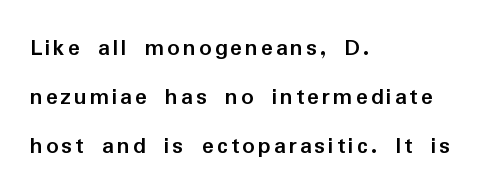
The image shows 25 px bold type, upright; set left-aligned, loose line spacing (1.96x), not underlined.
